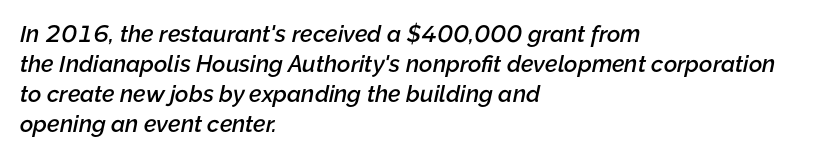
Q: Is the text bold? A: Semi-bold.
Q: Is the text italic (slanted)? A: Yes, it leans right by about 12 degrees.
Q: Is the text underlined? A: No.
Q: How is the paragraph aligned? A: Left-aligned.
Q: Is the spacing between letters normal or unusually wide? A: Normal.
Q: Is the spacing between lines tight, normal or loose? A: Normal.
